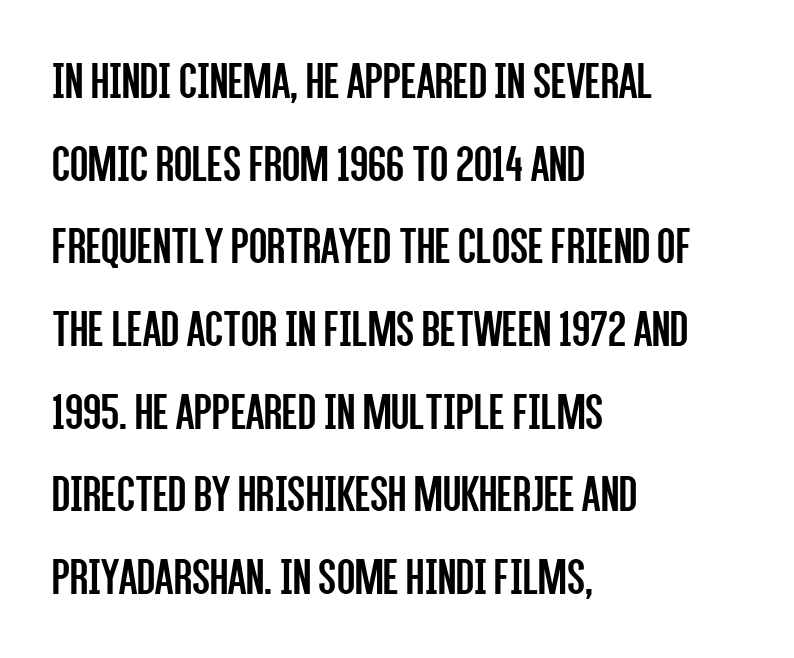
The image shows 53 px regular-weight, condensed sans-serif type, upright; set left-aligned, normal line spacing (1.56x), normal letter spacing, not underlined; low stroke contrast and a large x-height.
